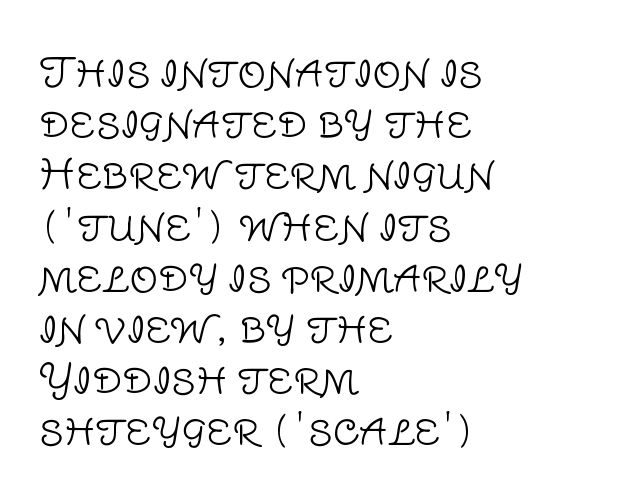
Q: Is the text bold? A: No.
Q: Is the text italic (slanted)? A: Yes.
Q: Is the typeface a serif or a sans-serif typeface? A: Sans-serif.
Q: Is the text underlined? A: No.
Q: How is the paragraph aligned? A: Left-aligned.
Q: Is the spacing between letters normal or unusually wide? A: Normal.
Q: Is the spacing between lines tight, normal or loose? A: Normal.
Q: Width (condensed, normal, or wide)? A: Normal.
Q: Stroke contrast? A: Low.
Q: x-height? A: Large.
Q: Monospaced? A: No.
